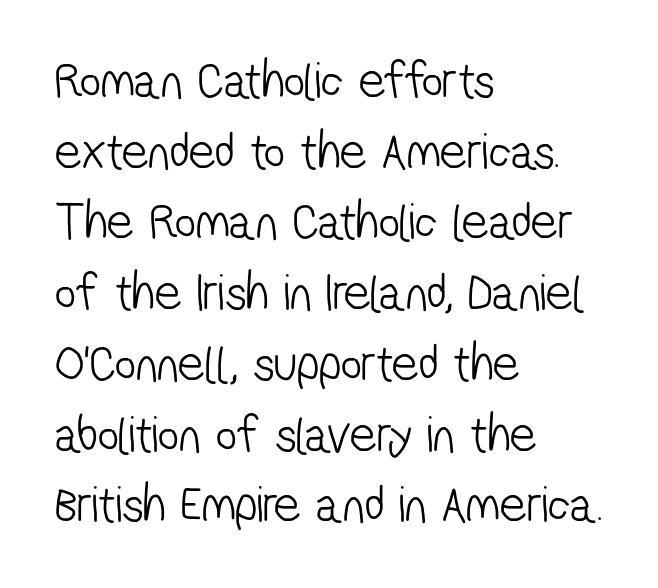
Q: Is the text bold? A: No.
Q: Is the typeface a serif or a sans-serif typeface? A: Sans-serif.
Q: Is the text underlined? A: No.
Q: How is the paragraph aligned? A: Left-aligned.
Q: Is the spacing between letters normal or unusually wide? A: Normal.
Q: Is the spacing between lines tight, normal or loose? A: Normal.
Q: Width (condensed, normal, or wide)? A: Condensed.
Q: Stroke contrast? A: Low.
Q: x-height? A: Medium.
Q: Monospaced? A: No.
